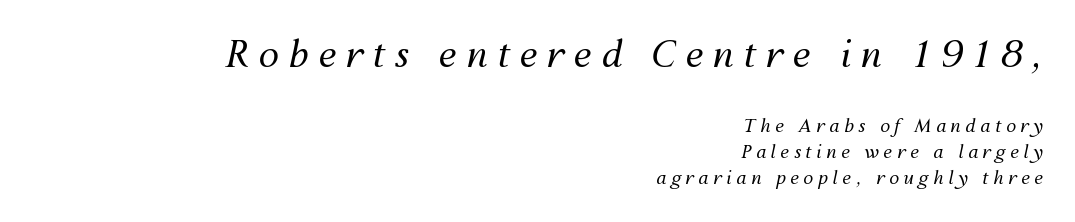
The rendering uses natural spacing where letterforms have individual widths. Is there much room between lines? A standard amount, neither cramped nor airy. There's an unmistakable incline to the writing here. Underlining? Definitely not there. Here the glyphs are tracked loosely, breaking word shapes into spaced letters. Heaviness? Minimal to ordinary, like unemphasized prose.
